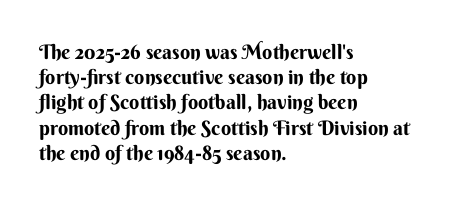
{"italic": "no", "bold": "yes", "underline": "no", "align": "left", "line_spacing": "normal", "line_spacing_ratio": 1.26, "letter_spacing": "normal", "letter_spacing_em": 0.0, "glyph_px": 20}
